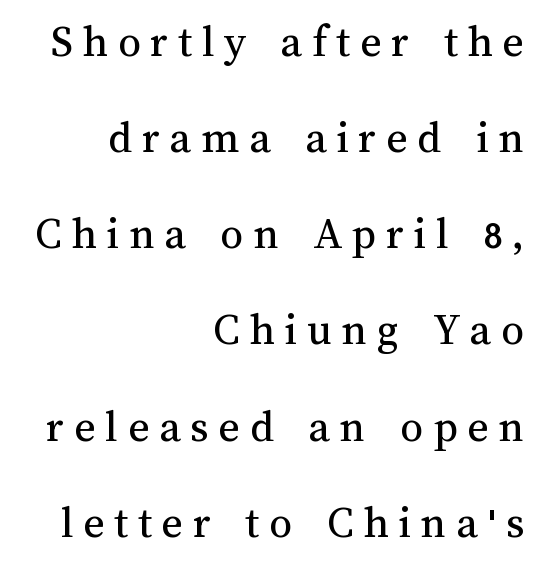
The image shows 46 px regular-weight type, upright; set right-aligned, loose line spacing (2.09x), unusually wide letter spacing (+0.21 em), not underlined; medium stroke contrast and a medium x-height.
